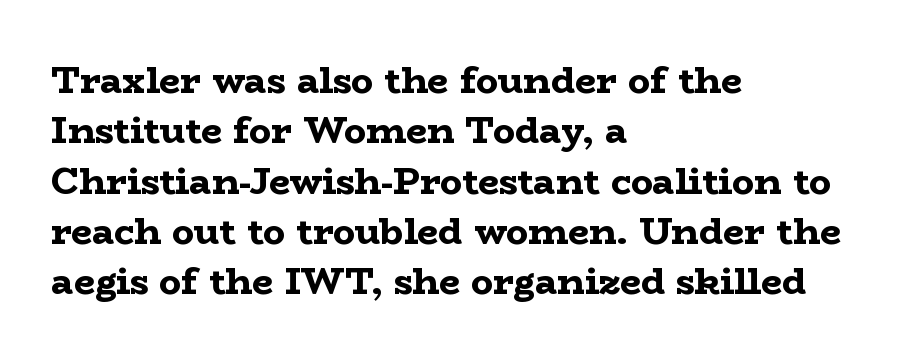
{"serif": "yes", "italic": "no", "bold": "yes", "weight": "bold", "width": "wide", "stroke_contrast": "low", "x_height": "medium", "monospaced": "no", "underline": "no", "align": "left", "line_spacing": "normal", "line_spacing_ratio": 1.36, "letter_spacing": "normal", "letter_spacing_em": 0.0, "glyph_px": 37}
